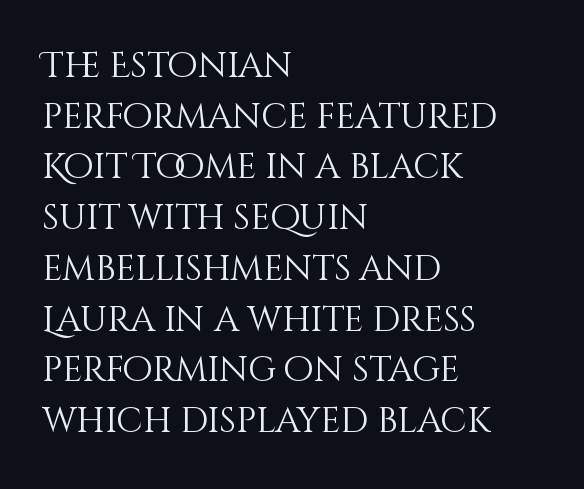
Nothing heavy about these letters — not bold at all. You could not count columns in this text — the font is proportionally spaced. Words appear dense and cohesive because spacing is normal. Does the copy run flush right? No — it runs flush left. The gap between lines stays unmarked. This sample keeps an unexceptional amount of space between lines.
